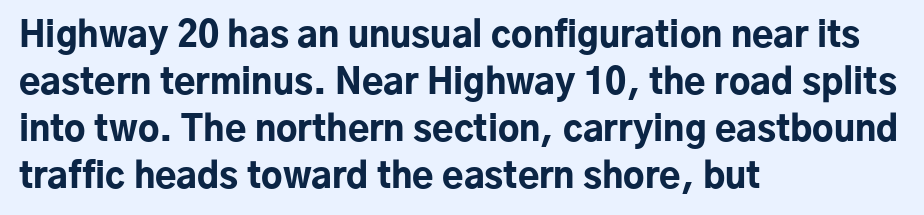
Q: Is the text bold? A: Yes.
Q: Is the text italic (slanted)? A: No, it is upright.
Q: Is the typeface a serif or a sans-serif typeface? A: Sans-serif.
Q: Is the text underlined? A: No.
Q: How is the paragraph aligned? A: Left-aligned.
Q: Is the spacing between letters normal or unusually wide? A: Normal.
Q: Is the spacing between lines tight, normal or loose? A: Normal.
Q: Width (condensed, normal, or wide)? A: Normal.
Q: Stroke contrast? A: Low.
Q: x-height? A: Medium.
Q: Monospaced? A: No.
